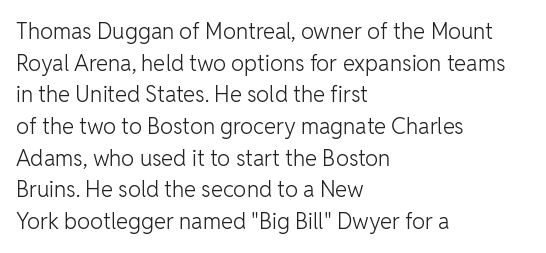
{"italic": "no", "bold": "no", "underline": "no", "align": "left", "line_spacing": "normal", "line_spacing_ratio": 1.44, "letter_spacing": "normal", "letter_spacing_em": 0.0, "glyph_px": 22}
